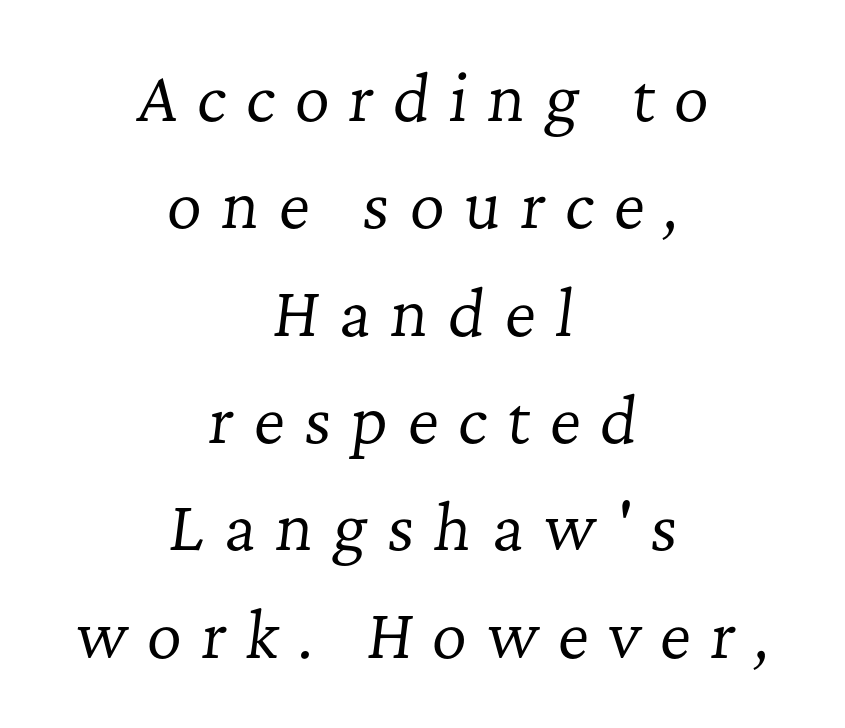
Q: Is the text bold? A: No.
Q: Is the text italic (slanted)? A: Yes, it leans right by about 7 degrees.
Q: Is the typeface a serif or a sans-serif typeface? A: Serif.
Q: Is the text underlined? A: No.
Q: How is the paragraph aligned? A: Centered.
Q: Is the spacing between letters normal or unusually wide? A: Unusually wide.
Q: Width (condensed, normal, or wide)? A: Normal.
Q: Stroke contrast? A: Low.
Q: x-height? A: Medium.
Q: Monospaced? A: No.
